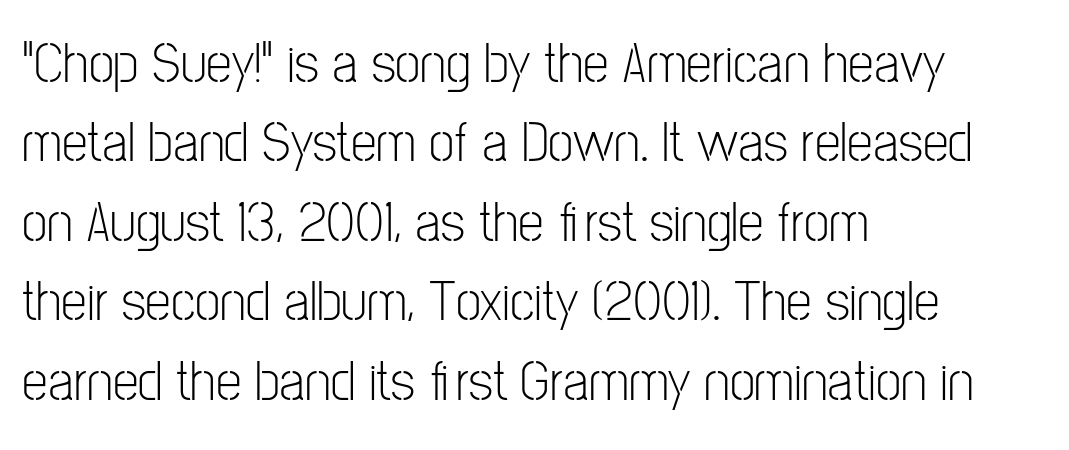
Q: Is the text bold? A: No.
Q: Is the text italic (slanted)? A: No, it is upright.
Q: Is the typeface a serif or a sans-serif typeface? A: Sans-serif.
Q: Is the text underlined? A: No.
Q: How is the paragraph aligned? A: Left-aligned.
Q: Is the spacing between letters normal or unusually wide? A: Normal.
Q: Is the spacing between lines tight, normal or loose? A: Normal.
Q: Width (condensed, normal, or wide)? A: Condensed.
Q: Stroke contrast? A: Low.
Q: x-height? A: Medium.
Q: Monospaced? A: No.
